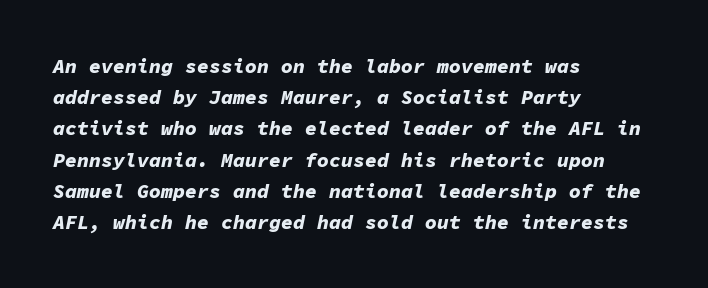
{"italic": "yes", "lean": "right", "slant_degrees": 11, "bold": "yes", "underline": "no", "align": "left", "line_spacing": "normal", "line_spacing_ratio": 1.56, "letter_spacing": "normal", "letter_spacing_em": 0.0, "glyph_px": 20}
